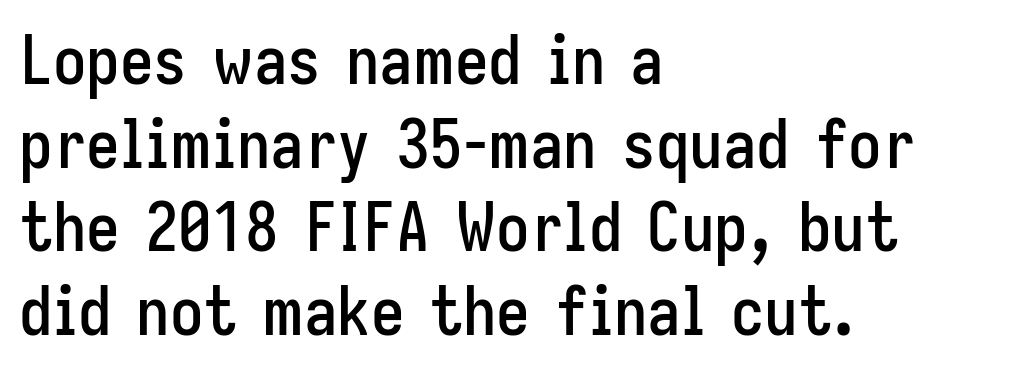
Q: Is the text italic (slanted)? A: No, it is upright.
Q: Is the typeface a serif or a sans-serif typeface? A: Sans-serif.
Q: Is the text underlined? A: No.
Q: How is the paragraph aligned? A: Left-aligned.
Q: Is the spacing between letters normal or unusually wide? A: Normal.
Q: Is the spacing between lines tight, normal or loose? A: Normal.
Q: Width (condensed, normal, or wide)? A: Condensed.
Q: Stroke contrast? A: Low.
Q: x-height? A: Medium.
Q: Monospaced? A: No.
